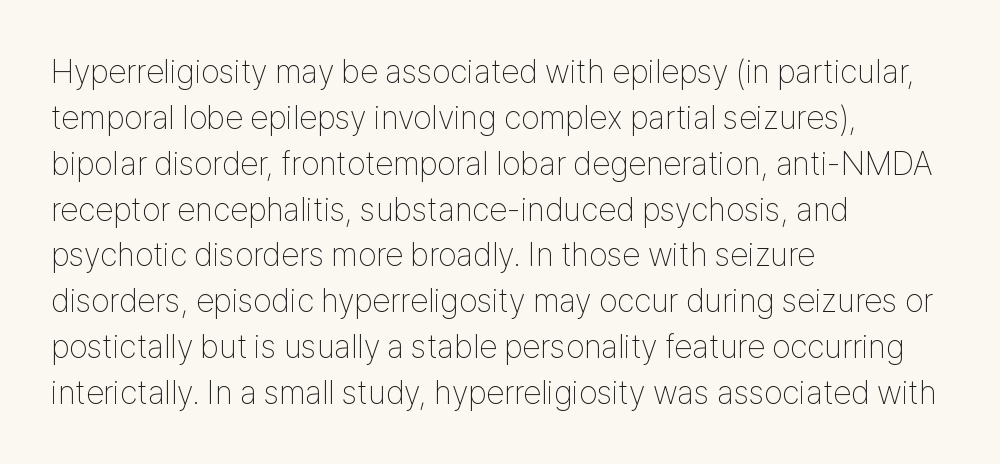
Q: Is the text bold? A: No.
Q: Is the text italic (slanted)? A: No, it is upright.
Q: Is the typeface a serif or a sans-serif typeface? A: Sans-serif.
Q: Is the text underlined? A: No.
Q: How is the paragraph aligned? A: Left-aligned.
Q: Is the spacing between letters normal or unusually wide? A: Normal.
Q: Is the spacing between lines tight, normal or loose? A: Normal.
Q: Width (condensed, normal, or wide)? A: Condensed.
Q: Stroke contrast? A: Low.
Q: x-height? A: Medium.
Q: Monospaced? A: No.
